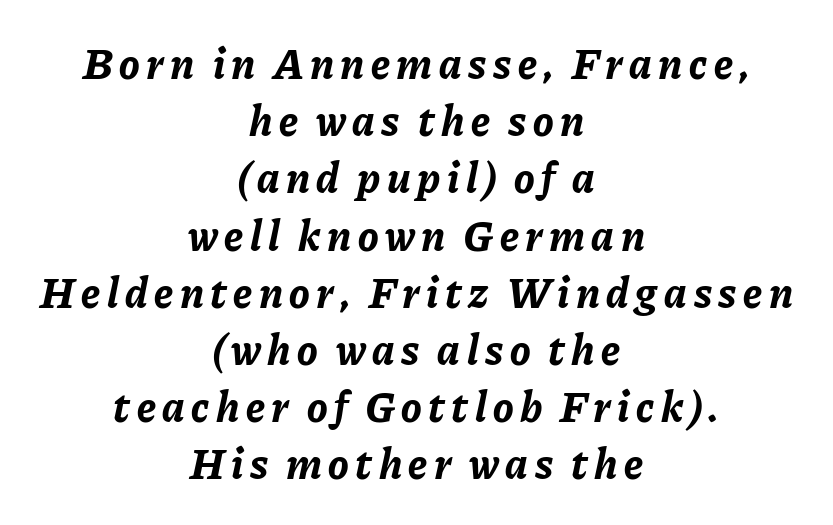
The image shows 43 px bold type, italic (leaning right); set centered, normal line spacing (1.33x), not underlined; low stroke contrast and a medium x-height.
